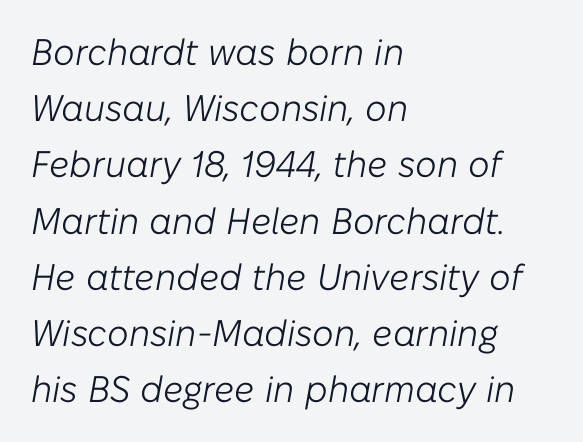
{"italic": "yes", "lean": "right", "slant_degrees": 10, "bold": "no", "weight": "light", "width": "normal", "stroke_contrast": "low", "x_height": "medium", "monospaced": "no", "underline": "no", "align": "left", "line_spacing": "normal", "line_spacing_ratio": 1.52, "letter_spacing": "normal", "letter_spacing_em": 0.0, "glyph_px": 37}
